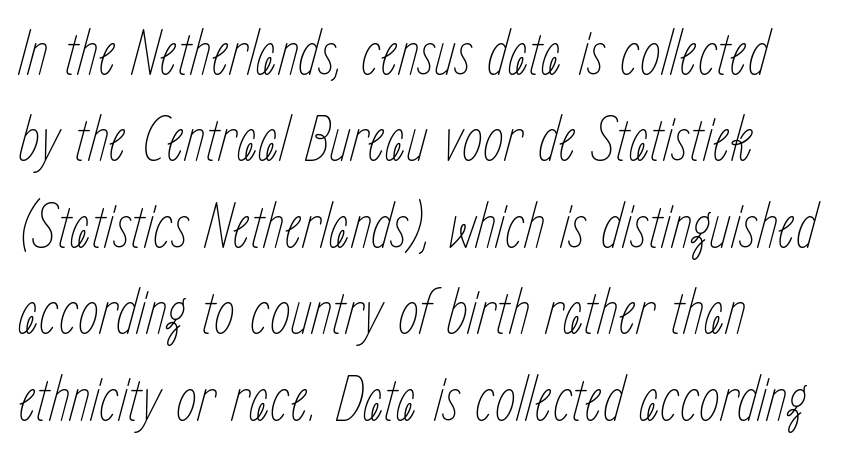
The image shows 66 px thin, condensed type, italic (leaning right); set left-aligned, normal line spacing (1.31x), normal letter spacing, not underlined; low stroke contrast and a medium x-height.
